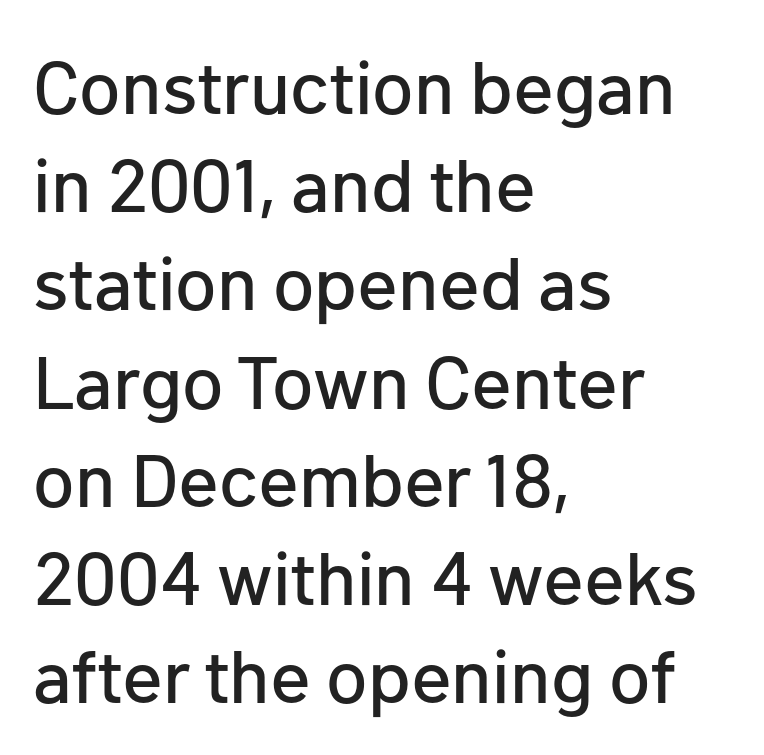
Q: Is the text italic (slanted)? A: No, it is upright.
Q: Is the typeface a serif or a sans-serif typeface? A: Sans-serif.
Q: Is the text underlined? A: No.
Q: How is the paragraph aligned? A: Left-aligned.
Q: Is the spacing between letters normal or unusually wide? A: Normal.
Q: Is the spacing between lines tight, normal or loose? A: Normal.
Q: Width (condensed, normal, or wide)? A: Normal.
Q: Stroke contrast? A: Low.
Q: x-height? A: Medium.
Q: Monospaced? A: No.
